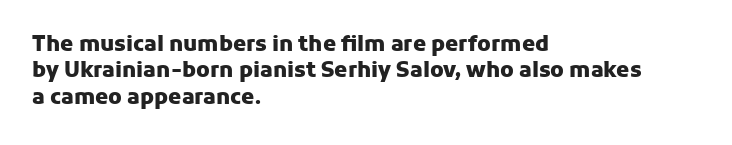
The image shows 21 px bold type, upright; set left-aligned, normal line spacing (1.26x), normal letter spacing, not underlined.
